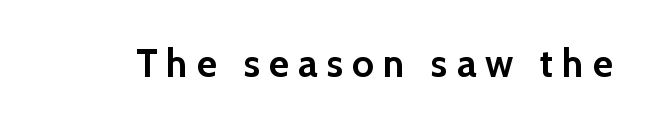
The image shows 39 px semibold sans-serif type, upright; set unusually wide letter spacing (+0.23 em), not underlined; a medium x-height.
